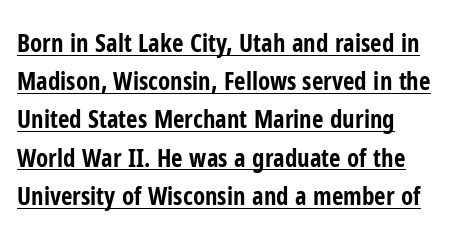
{"italic": "no", "bold": "yes", "underline": "yes", "line_spacing": "normal", "line_spacing_ratio": 1.53, "letter_spacing": "normal", "letter_spacing_em": 0.0, "glyph_px": 25}
